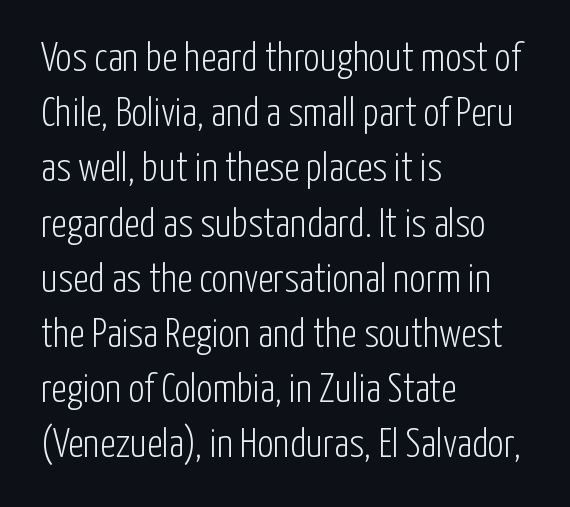
Q: Is the text bold? A: No.
Q: Is the text italic (slanted)? A: No, it is upright.
Q: Is the typeface a serif or a sans-serif typeface? A: Sans-serif.
Q: Is the text underlined? A: No.
Q: How is the paragraph aligned? A: Left-aligned.
Q: Is the spacing between letters normal or unusually wide? A: Normal.
Q: Is the spacing between lines tight, normal or loose? A: Normal.
Q: Width (condensed, normal, or wide)? A: Condensed.
Q: Stroke contrast? A: Low.
Q: x-height? A: Medium.
Q: Monospaced? A: No.
